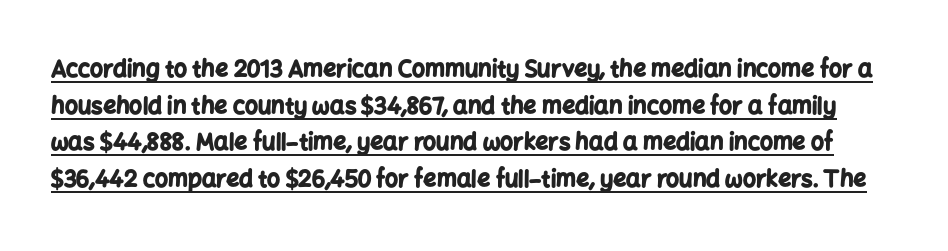
Q: Is the text bold? A: Yes.
Q: Is the text italic (slanted)? A: No, it is upright.
Q: Is the text underlined? A: Yes.
Q: Is the spacing between letters normal or unusually wide? A: Normal.
Q: Is the spacing between lines tight, normal or loose? A: Normal.
